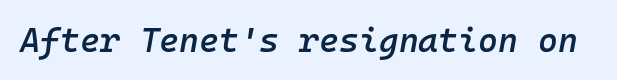
The image shows 34 px semibold type, italic (leaning right), monospaced; set normal letter spacing, not underlined; low stroke contrast and a medium x-height.
